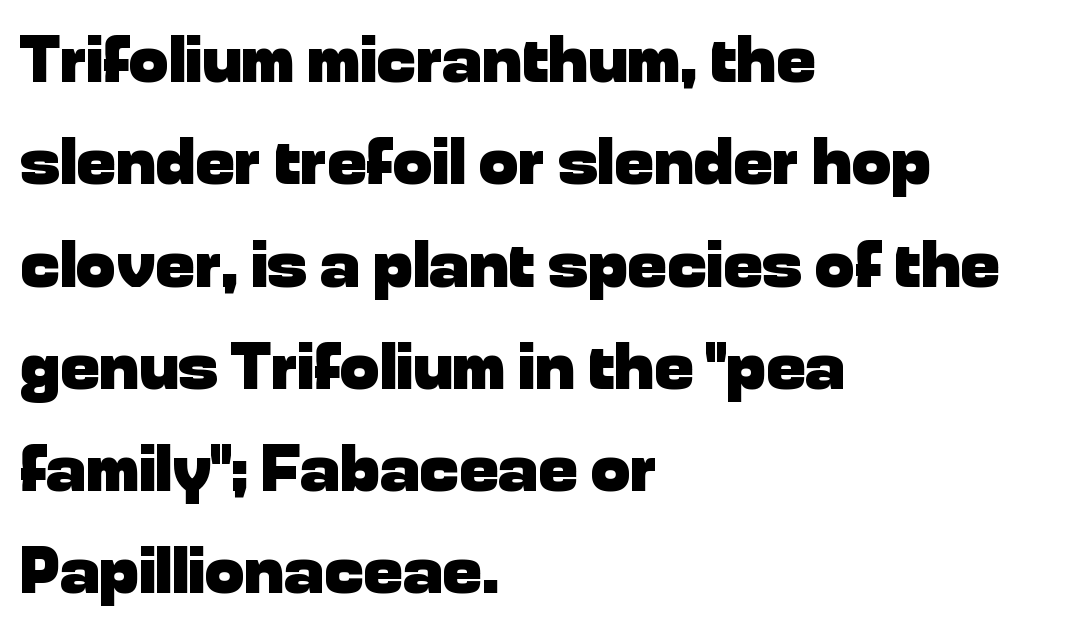
The image shows 66 px heavy sans-serif type, upright; set left-aligned, normal line spacing (1.55x), normal letter spacing, not underlined; low stroke contrast and a medium x-height.
